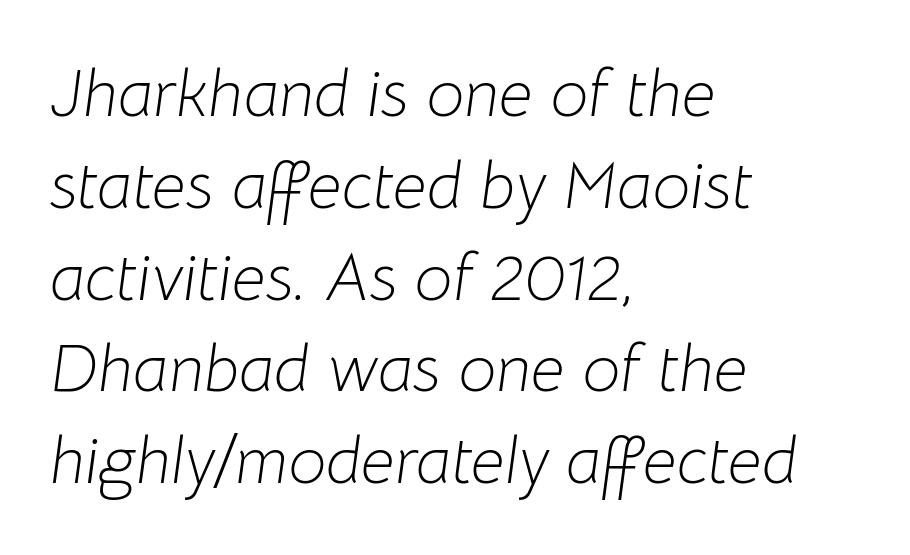
A typesetter would call this leading conventional body-copy spacing. Look at the tracking — it's just the regular setting, nothing added. Characters are canted at an angle relative to the baseline's perpendicular. The passage shown is typed in a proportional face where columns would drift. Beneath every word, the page is bare. The letters look calm and open, with moderate or lighter stems.
